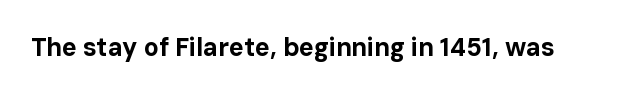
The image shows 25 px bold type, upright; set normal letter spacing, not underlined.
